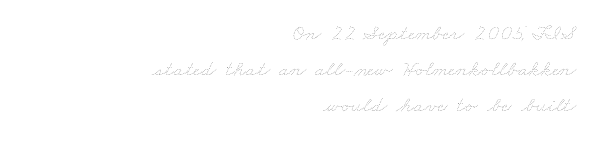
The image shows 22 px text type; set right-aligned, normal line spacing (1.63x), normal letter spacing, not underlined.
